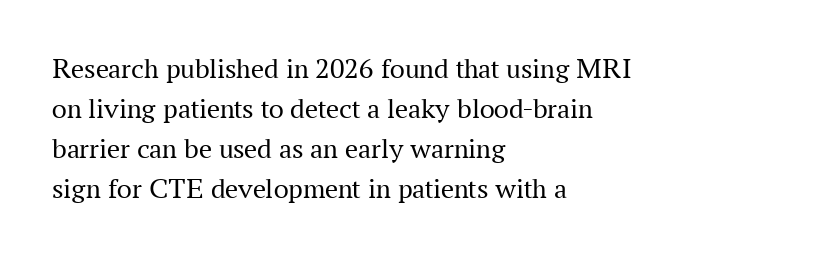
Yep, those are serifs on the letters. Vertical stems look standard width or narrower in stroke. The paragraph shown leans on its left margin. A typesetter would call this proportional, since set widths differ per character. The area under the type is left untouched. Upright lettering throughout.
